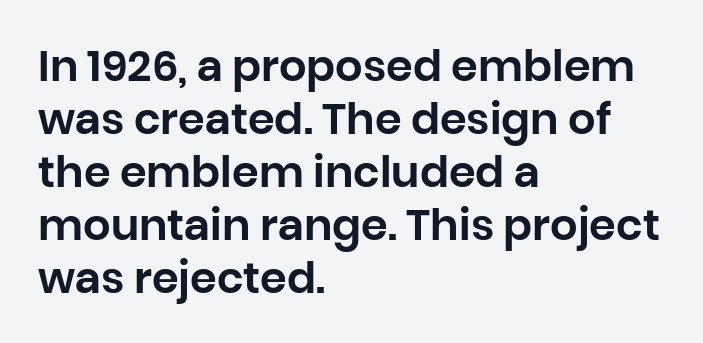
The image shows 43 px sans-serif type, upright; set left-aligned, line spacing 1.23x, normal letter spacing, not underlined; low stroke contrast and a large x-height.
